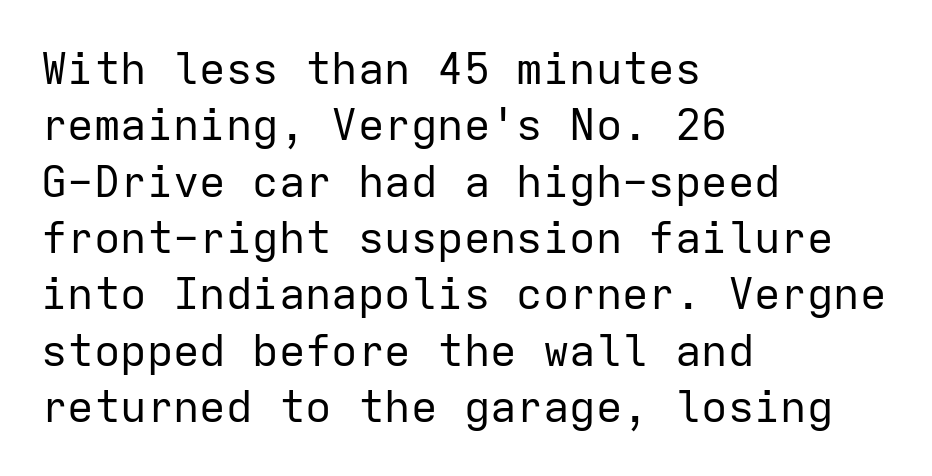
{"serif": "no", "italic": "no", "bold": "no", "weight": "regular", "width": "normal", "stroke_contrast": "low", "x_height": "medium", "monospaced": "yes", "underline": "no", "align": "left", "line_spacing": "normal", "line_spacing_ratio": 1.28, "letter_spacing": "normal", "letter_spacing_em": 0.0, "glyph_px": 44}
